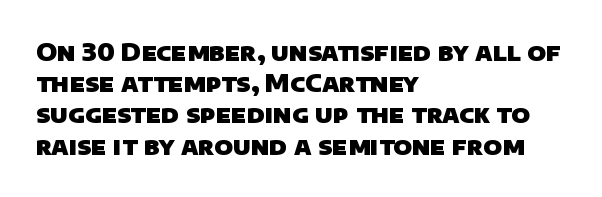
The image shows 24 px bold type; set left-aligned, normal line spacing (1.3x), normal letter spacing, not underlined.
